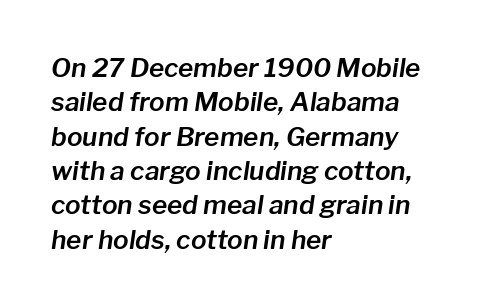
Q: Is the text italic (slanted)? A: Yes, it leans right by about 8 degrees.
Q: Is the text underlined? A: No.
Q: How is the paragraph aligned? A: Left-aligned.
Q: Is the spacing between letters normal or unusually wide? A: Normal.
Q: Is the spacing between lines tight, normal or loose? A: Normal.
